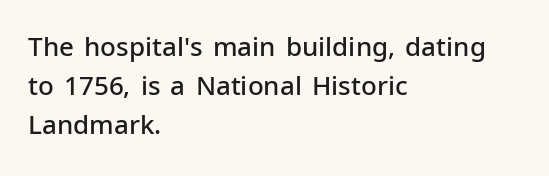
{"italic": "no", "bold": "semi", "underline": "no", "align": "left", "line_spacing": "normal", "line_spacing_ratio": 1.5, "letter_spacing": "normal", "letter_spacing_em": 0.0, "glyph_px": 26}
